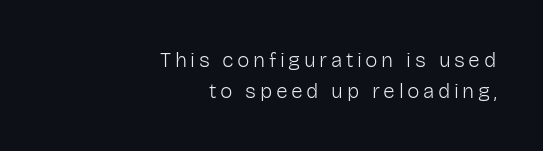
The image shows 21 px text type, upright; set right-aligned, normal line spacing (1.46x), not underlined.
